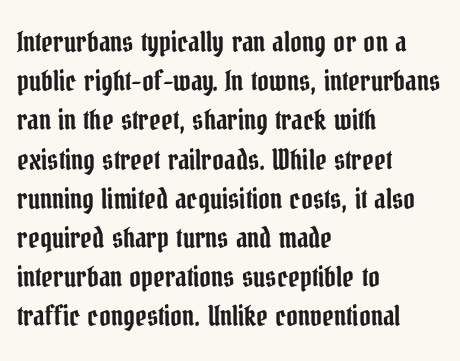
The image shows 28 px condensed serif type, upright; set left-aligned, normal line spacing (1.4x), normal letter spacing, not underlined; low stroke contrast and a medium x-height.
